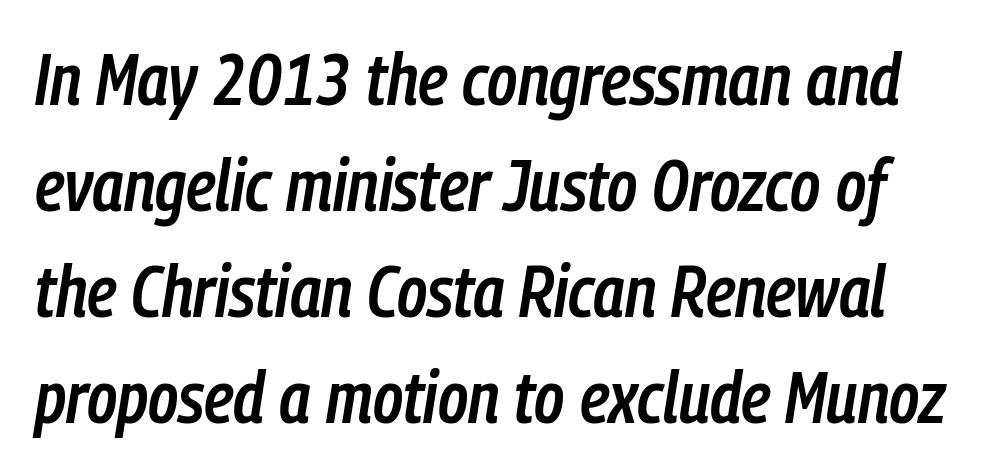
Character widths vary here, with narrow letters taking less room than wide ones. Interline gaps are of average width in this sample. In terms of letterspacing, this is plain default setting. The letters are slanted; this is an italic face. Just letters on the line, the space beneath them empty.
